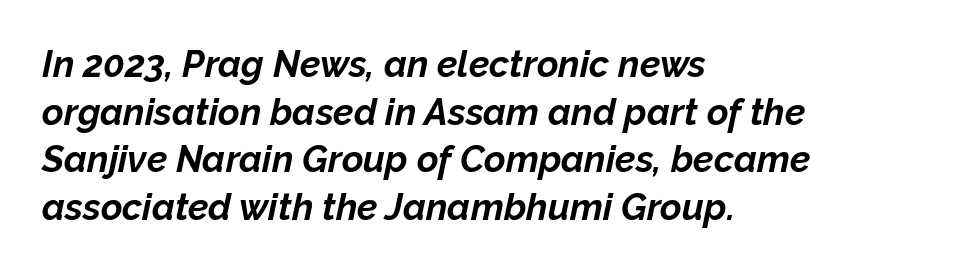
Q: Is the text bold? A: Yes.
Q: Is the text italic (slanted)? A: Yes, it leans right by about 12 degrees.
Q: Is the text underlined? A: No.
Q: How is the paragraph aligned? A: Left-aligned.
Q: Is the spacing between letters normal or unusually wide? A: Normal.
Q: Is the spacing between lines tight, normal or loose? A: Normal.
Q: Width (condensed, normal, or wide)? A: Normal.
Q: Stroke contrast? A: Low.
Q: x-height? A: Medium.
Q: Monospaced? A: No.
